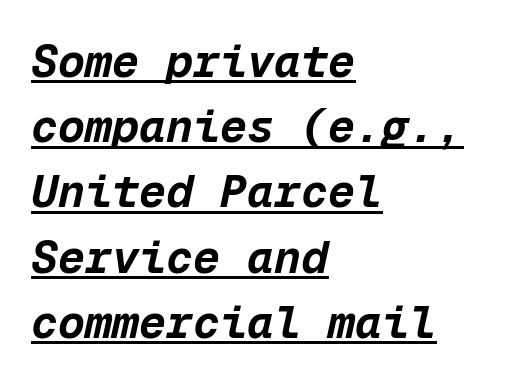
Is there an underline? Yes — a line sits under the letters. Stroke thickness is high; the sample reads as a true bold. The line texture is even and compact thanks to regular tracking. Where is the straight margin? On the left.
